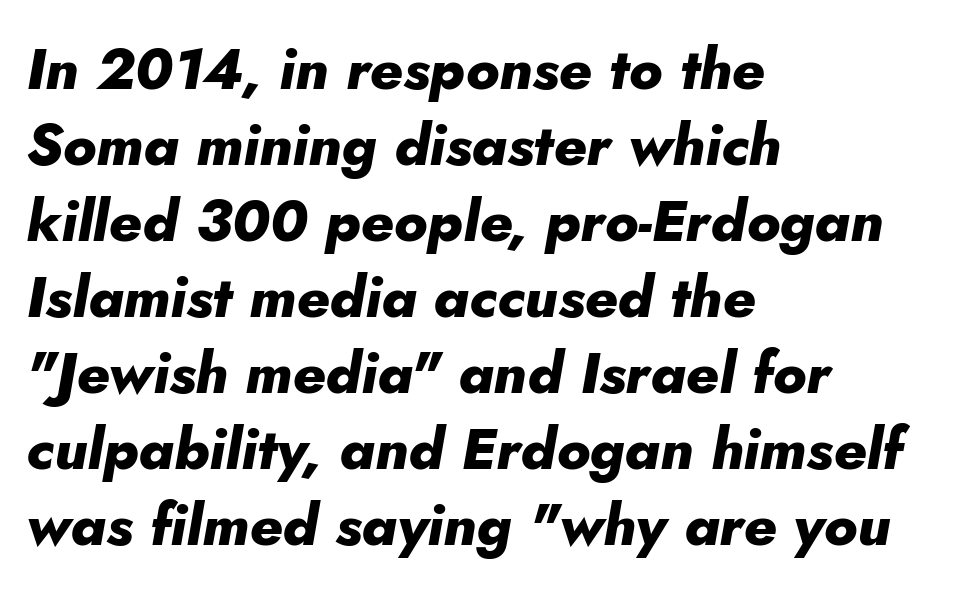
Q: Is the text bold? A: Yes.
Q: Is the text italic (slanted)? A: Yes, it leans right by about 10 degrees.
Q: Is the text underlined? A: No.
Q: How is the paragraph aligned? A: Left-aligned.
Q: Is the spacing between letters normal or unusually wide? A: Normal.
Q: Is the spacing between lines tight, normal or loose? A: Normal.
Q: Width (condensed, normal, or wide)? A: Normal.
Q: Stroke contrast? A: Low.
Q: x-height? A: Small.
Q: Monospaced? A: No.
